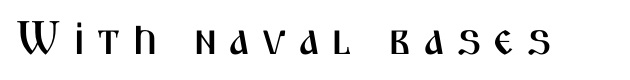
Q: Is the text italic (slanted)? A: No, it is upright.
Q: Is the typeface a serif or a sans-serif typeface? A: Sans-serif.
Q: Is the text underlined? A: No.
Q: Is the spacing between letters normal or unusually wide? A: Unusually wide.
Q: Width (condensed, normal, or wide)? A: Condensed.
Q: Stroke contrast? A: Medium.
Q: x-height? A: Medium.
Q: Monospaced? A: No.
